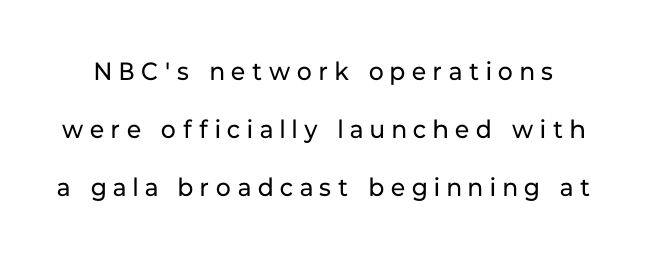
Q: Is the text bold? A: No.
Q: Is the text italic (slanted)? A: No, it is upright.
Q: Is the text underlined? A: No.
Q: Is the spacing between letters normal or unusually wide? A: Unusually wide.
Q: Is the spacing between lines tight, normal or loose? A: Loose.
